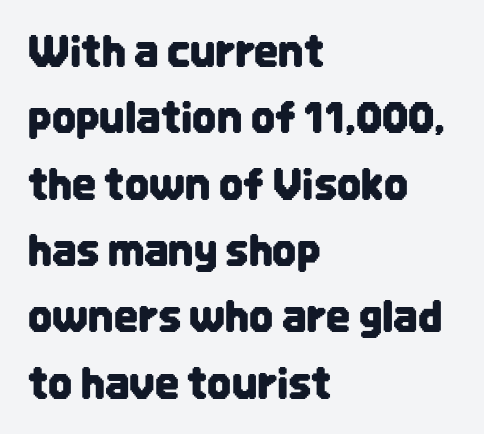
{"serif": "no", "italic": "no", "width": "condensed", "stroke_contrast": "low", "x_height": "large", "monospaced": "no", "underline": "no", "align": "left", "line_spacing": "normal", "line_spacing_ratio": 1.58, "letter_spacing": "normal", "letter_spacing_em": 0.0, "glyph_px": 42}
